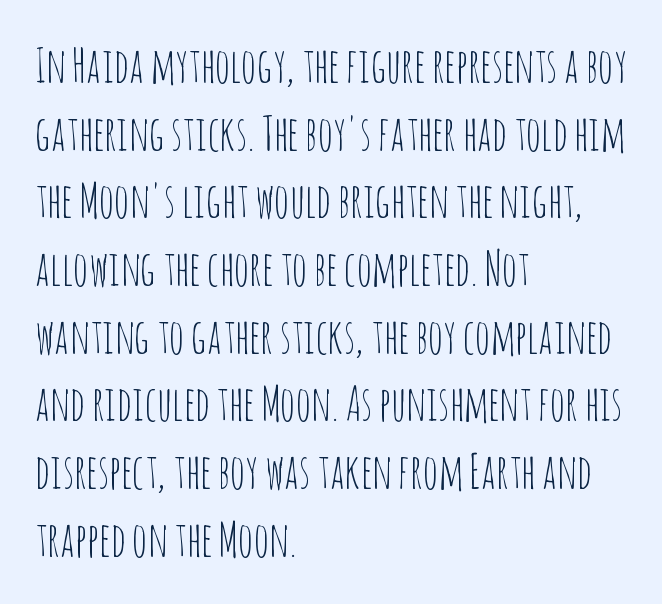
Q: Is the text bold? A: No.
Q: Is the text italic (slanted)? A: No, it is upright.
Q: Is the typeface a serif or a sans-serif typeface? A: Sans-serif.
Q: Is the text underlined? A: No.
Q: How is the paragraph aligned? A: Left-aligned.
Q: Is the spacing between letters normal or unusually wide? A: Normal.
Q: Is the spacing between lines tight, normal or loose? A: Normal.
Q: Width (condensed, normal, or wide)? A: Condensed.
Q: Stroke contrast? A: Low.
Q: x-height? A: Large.
Q: Monospaced? A: No.
